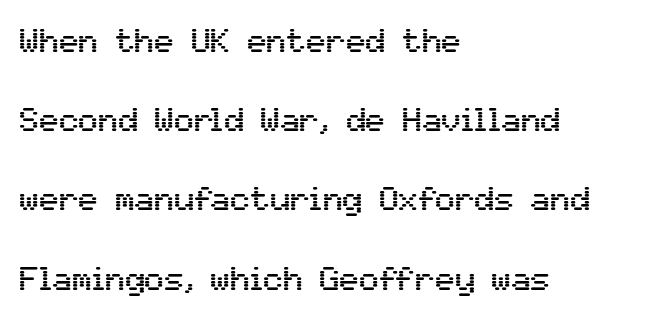
The image shows 33 px sans-serif type, upright; set left-aligned, loose line spacing (2.4x), normal letter spacing, not underlined; medium stroke contrast and a medium x-height.
